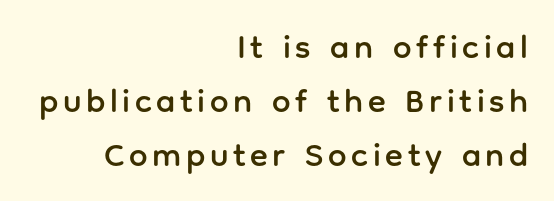
Q: Is the text italic (slanted)? A: No, it is upright.
Q: Is the typeface a serif or a sans-serif typeface? A: Sans-serif.
Q: Is the text underlined? A: No.
Q: How is the paragraph aligned? A: Right-aligned.
Q: Is the spacing between lines tight, normal or loose? A: Normal.
Q: Width (condensed, normal, or wide)? A: Normal.
Q: Stroke contrast? A: Low.
Q: x-height? A: Medium.
Q: Monospaced? A: No.
